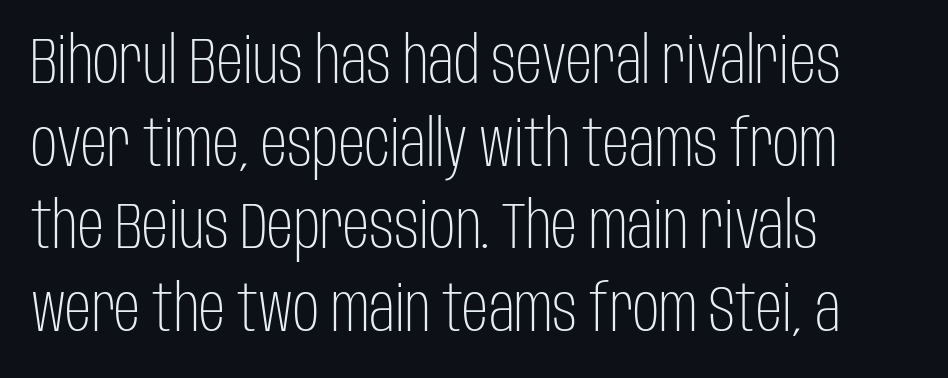
{"serif": "no", "italic": "no", "bold": "no", "weight": "light", "width": "condensed", "stroke_contrast": "low", "x_height": "large", "monospaced": "no", "underline": "no", "align": "left", "line_spacing": "normal", "line_spacing_ratio": 1.27, "letter_spacing": "normal", "letter_spacing_em": 0.0, "glyph_px": 65}
